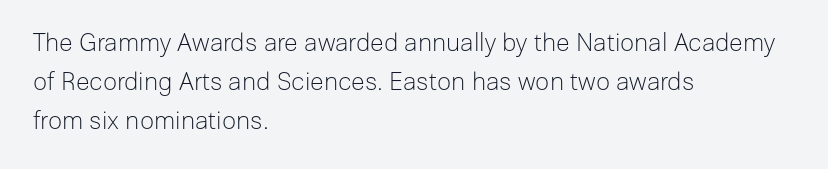
Q: Is the text bold? A: No.
Q: Is the text italic (slanted)? A: No, it is upright.
Q: Is the text underlined? A: No.
Q: How is the paragraph aligned? A: Left-aligned.
Q: Is the spacing between letters normal or unusually wide? A: Normal.
Q: Is the spacing between lines tight, normal or loose? A: Normal.
